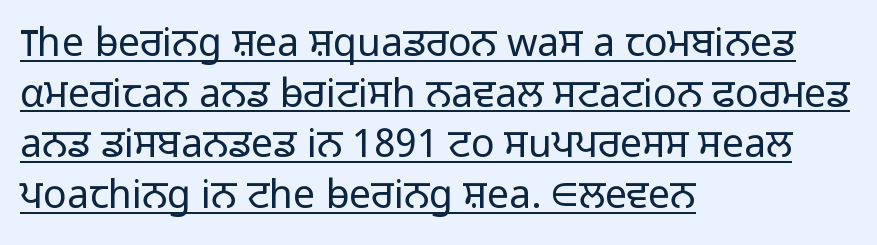
The passage is arranged the way most books set body copy — flush left. The letters sit at their default tracking, neither squeezed nor spread. Does a line run under the words? Yes, clearly. These lines were composed using upright roman letters.
